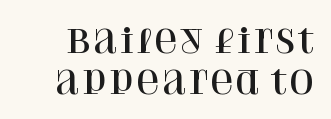
If you drew a line through each stem, it would be perfectly vertical. Words appear dense and cohesive because spacing is normal. Each new line begins a customary step beneath the previous one. This sample uses a serif face. Just letters on the line, the space beneath them empty.
